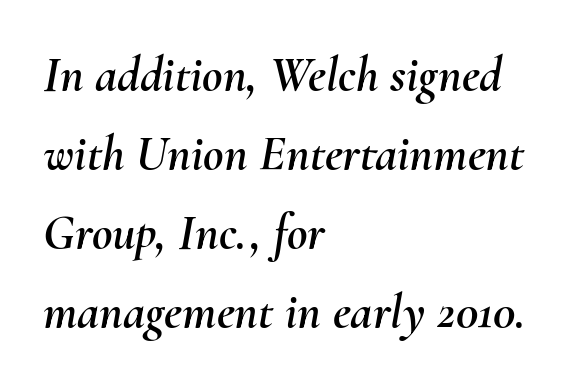
The image shows 50 px text type, italic (leaning right); set left-aligned, normal line spacing (1.58x), normal letter spacing, not underlined; medium stroke contrast and a small x-height.
